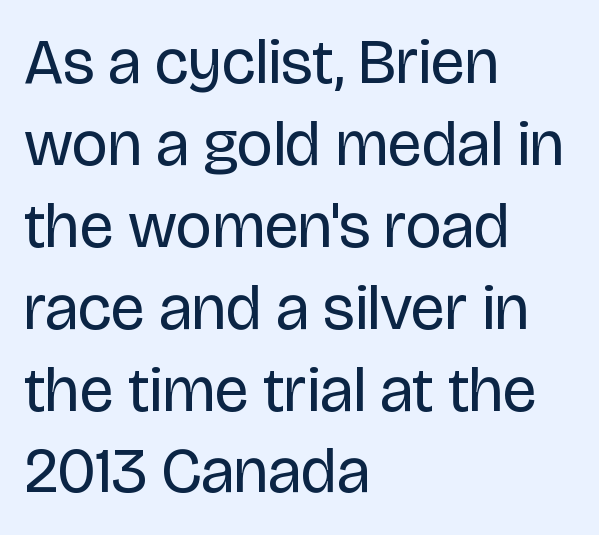
The image shows 63 px regular-weight sans-serif type, upright; set left-aligned, normal line spacing (1.3x), normal letter spacing, not underlined; low stroke contrast and a large x-height.
